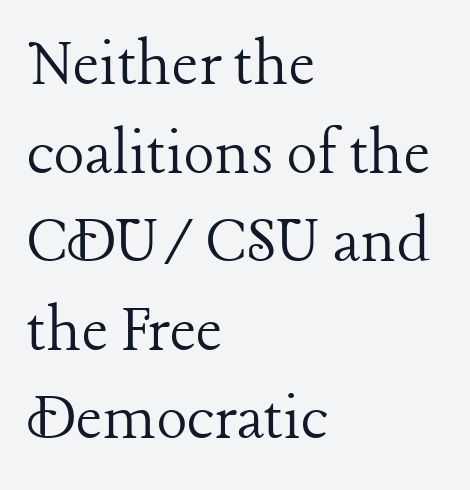
{"serif": "yes", "italic": "no", "bold": "no", "weight": "light", "width": "normal", "stroke_contrast": "low", "x_height": "medium", "monospaced": "no", "underline": "no", "align": "left", "line_spacing_ratio": 1.23, "letter_spacing": "normal", "letter_spacing_em": 0.0, "glyph_px": 72}
